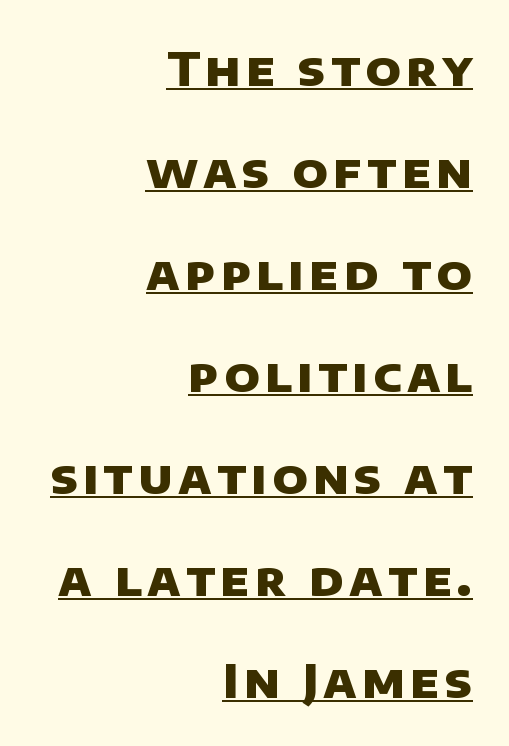
{"serif": "no", "bold": "yes", "weight": "heavy", "width": "normal", "stroke_contrast": "low", "x_height": "large", "monospaced": "no", "underline": "yes", "align": "right", "line_spacing": "loose", "line_spacing_ratio": 2.17, "glyph_px": 47}
